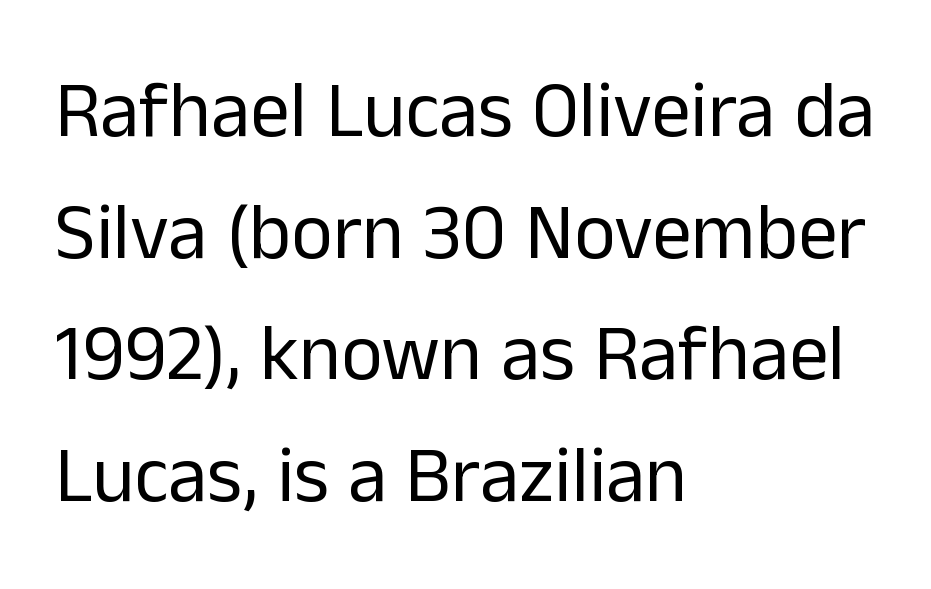
The image shows 79 px regular-weight sans-serif type, upright; set left-aligned, normal line spacing (1.54x), normal letter spacing, not underlined; low stroke contrast and a medium x-height.
